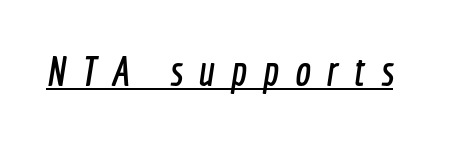
This sample has the flowing, uneven cadence of proportional lettering. The passage shown is typeset with a sans-serif family. Tracking value appears strongly positive — letters spread wide. Underline: present.
